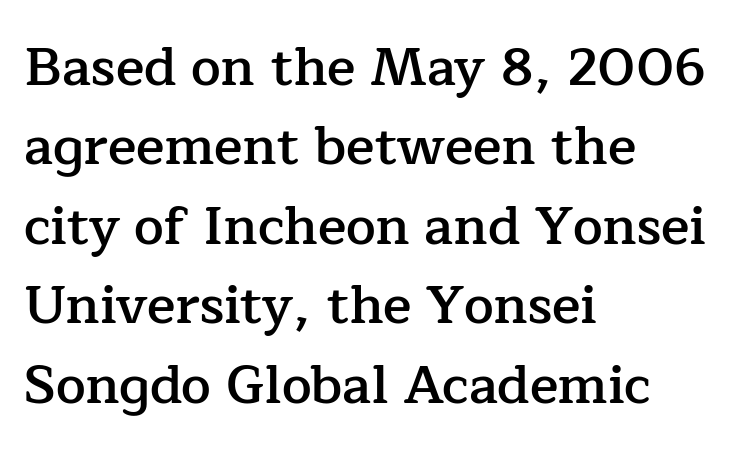
Q: Is the text bold? A: Semi-bold.
Q: Is the text italic (slanted)? A: No, it is upright.
Q: Is the typeface a serif or a sans-serif typeface? A: Serif.
Q: Is the text underlined? A: No.
Q: How is the paragraph aligned? A: Left-aligned.
Q: Is the spacing between letters normal or unusually wide? A: Normal.
Q: Is the spacing between lines tight, normal or loose? A: Normal.
Q: Width (condensed, normal, or wide)? A: Normal.
Q: Stroke contrast? A: Low.
Q: x-height? A: Medium.
Q: Monospaced? A: No.
